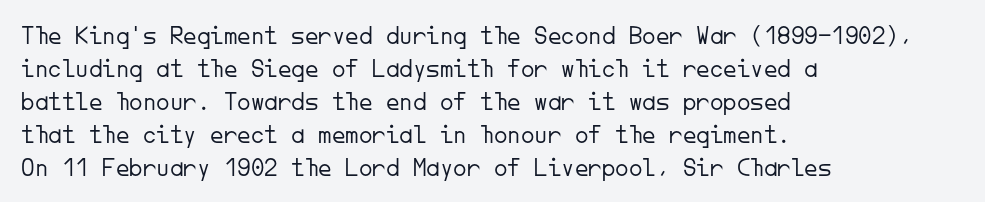
The image shows 27 px text type, upright; set left-aligned, line spacing 1.22x, normal letter spacing, not underlined.
